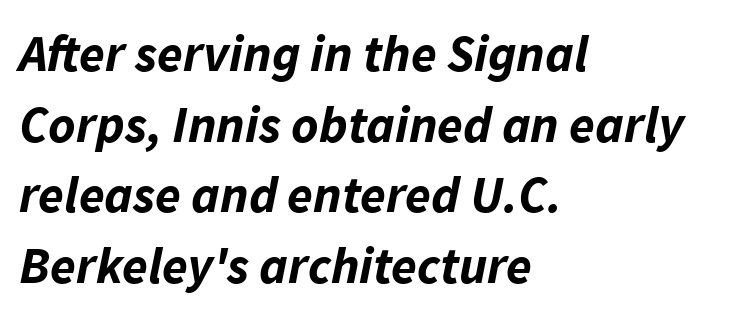
Q: Is the text bold? A: Yes.
Q: Is the text italic (slanted)? A: Yes, it leans right by about 11 degrees.
Q: Is the text underlined? A: No.
Q: How is the paragraph aligned? A: Left-aligned.
Q: Is the spacing between letters normal or unusually wide? A: Normal.
Q: Is the spacing between lines tight, normal or loose? A: Normal.
Q: Width (condensed, normal, or wide)? A: Normal.
Q: Stroke contrast? A: Low.
Q: x-height? A: Medium.
Q: Monospaced? A: No.
